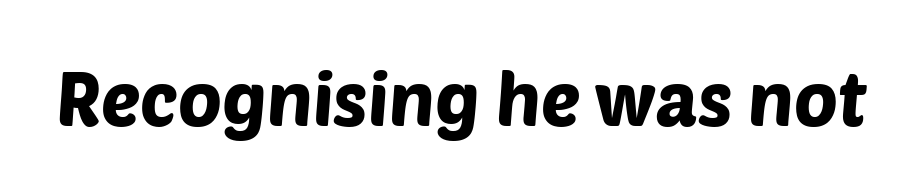
{"serif": "no", "width": "normal", "stroke_contrast": "low", "x_height": "large", "monospaced": "no", "underline": "no", "letter_spacing": "normal", "letter_spacing_em": 0.0, "glyph_px": 74}
